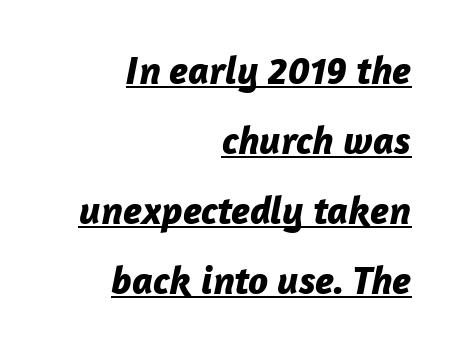
Spacing verdict: proportional, widths tailored to each character. The glyphs are accompanied by a horizontal stroke just below them. The passage shown leans; its letterforms are oblique. The face used here is rendered with its standard letterfit. On the weight axis this lands at bold, roughly 700.
